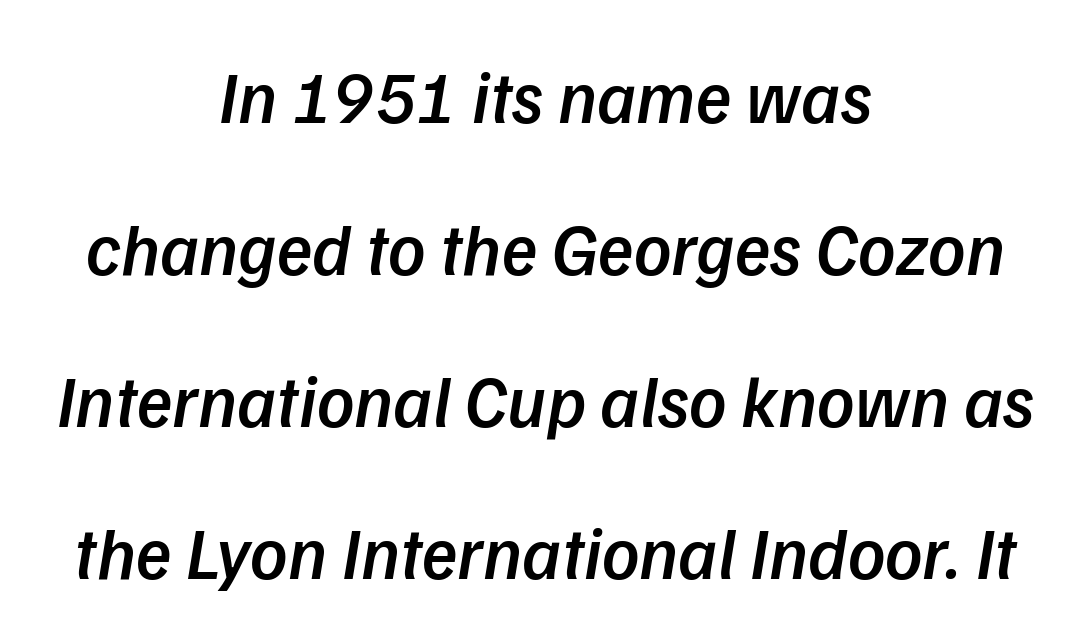
{"serif": "no", "bold": "semi", "weight": "semibold", "width": "normal", "stroke_contrast": "low", "x_height": "medium", "monospaced": "no", "underline": "no", "align": "center", "line_spacing": "loose", "line_spacing_ratio": 2.08, "letter_spacing": "normal", "letter_spacing_em": 0.0, "glyph_px": 73}
